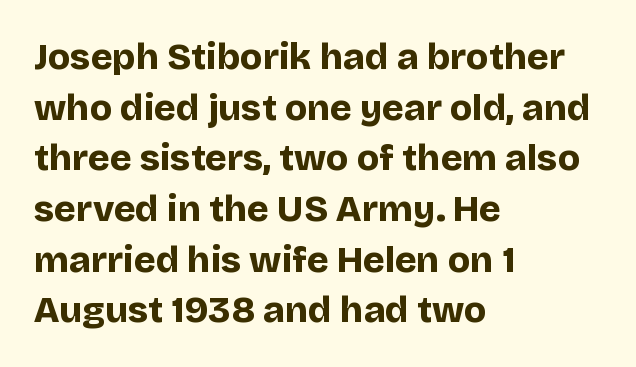
The image shows 37 px bold sans-serif type, upright; set left-aligned, normal line spacing (1.37x), normal letter spacing, not underlined; low stroke contrast and a large x-height.
